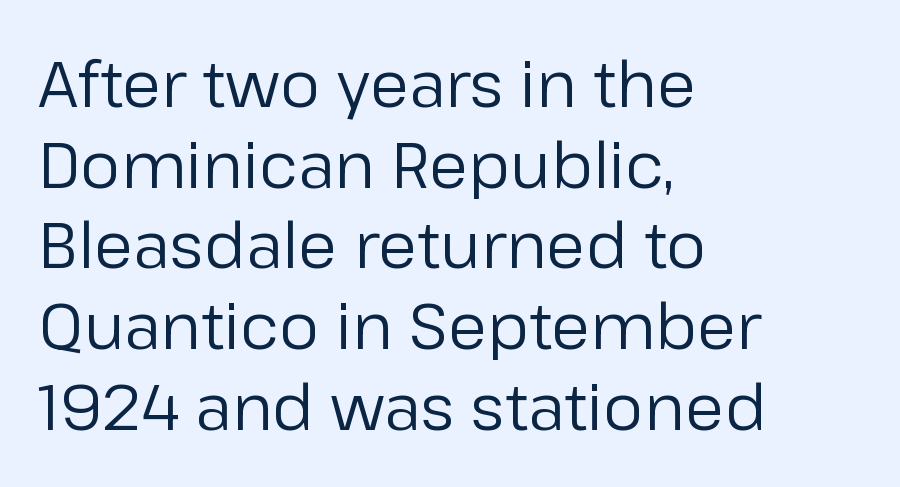
The compositor pushed each line to the left boundary. The letters advance in unequal steps, a hallmark of proportional type. The letters stand straight up with perfectly vertical stems. Each stroke keeps to a modest, everyday thickness or less.
